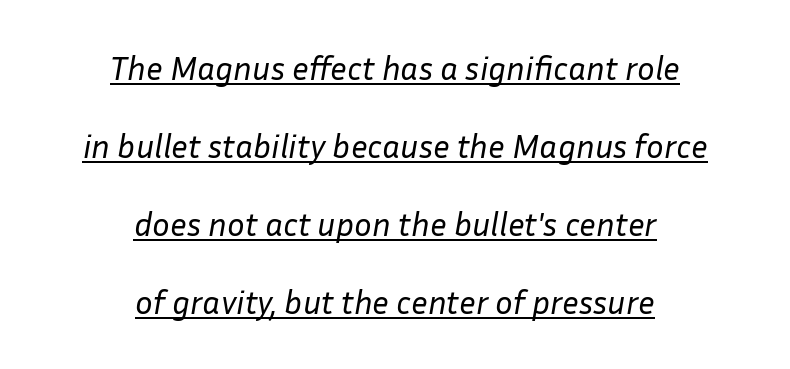
The image shows 33 px regular-weight type, italic (leaning right); set centered, loose line spacing (2.36x), normal letter spacing, underlined; low stroke contrast and a medium x-height.
